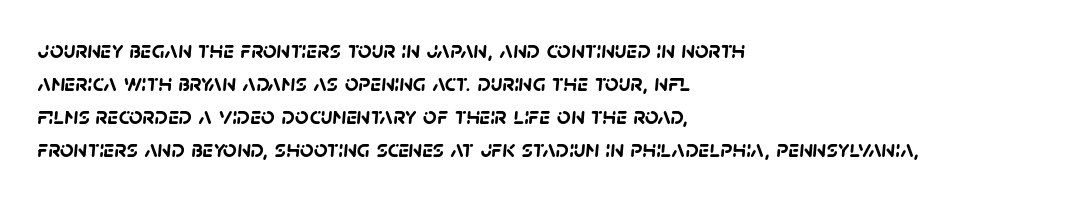
Q: Is the text bold? A: Yes.
Q: Is the text underlined? A: No.
Q: How is the paragraph aligned? A: Left-aligned.
Q: Is the spacing between letters normal or unusually wide? A: Normal.
Q: Is the spacing between lines tight, normal or loose? A: Normal.
